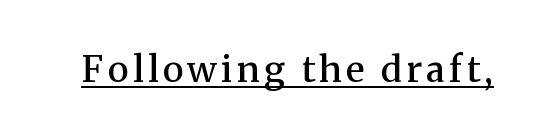
The image shows 36 px semibold serif type, upright; set underlined; medium stroke contrast and a medium x-height.
